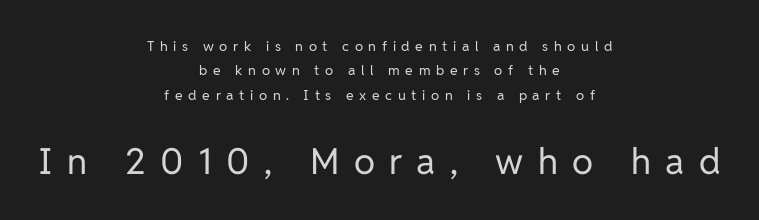
The characters are drawn with everyday or finer stroke widths. Do the letters lean? They stand straight. This sample uses expanded letter spacing, leaving extra air between glyphs. Any mark beneath the type? The region is blank.
